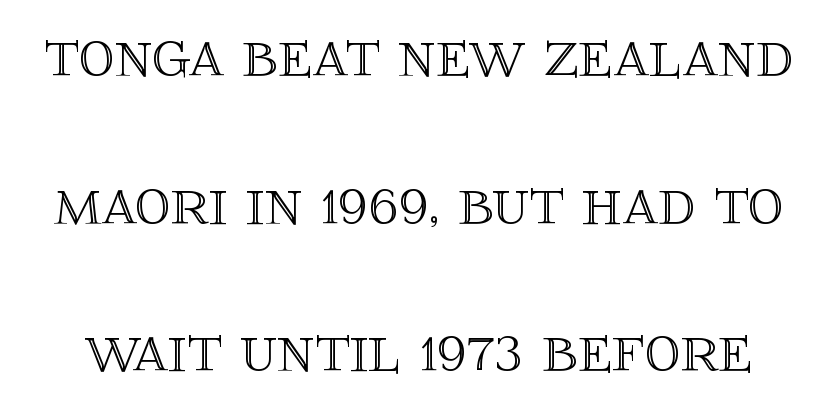
Q: Is the text italic (slanted)? A: No, it is upright.
Q: Is the text underlined? A: No.
Q: Is the spacing between letters normal or unusually wide? A: Normal.
Q: Is the spacing between lines tight, normal or loose? A: Loose.
Q: Width (condensed, normal, or wide)? A: Normal.
Q: x-height? A: Large.
Q: Monospaced? A: No.
